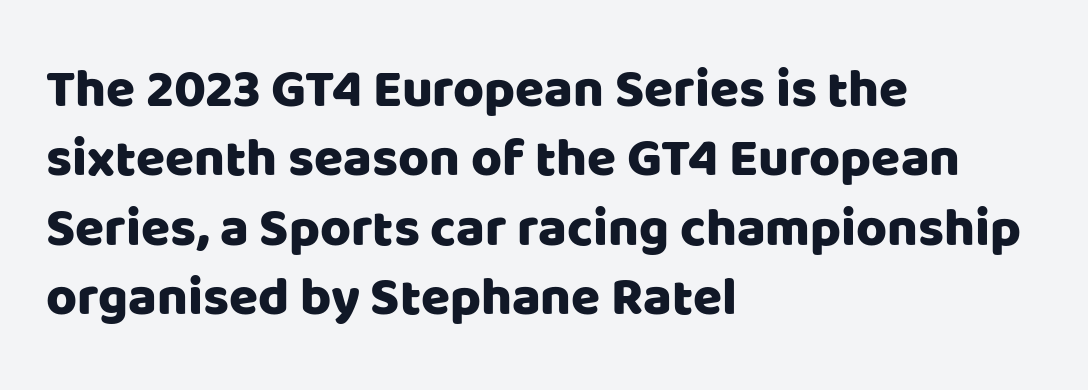
Do the characters align in a grid? No, the font is proportional. Each line starts at the same left margin while the right side varies. The space directly below the letters is spotless. The characters display no serif detailing; their extremities are plain.
